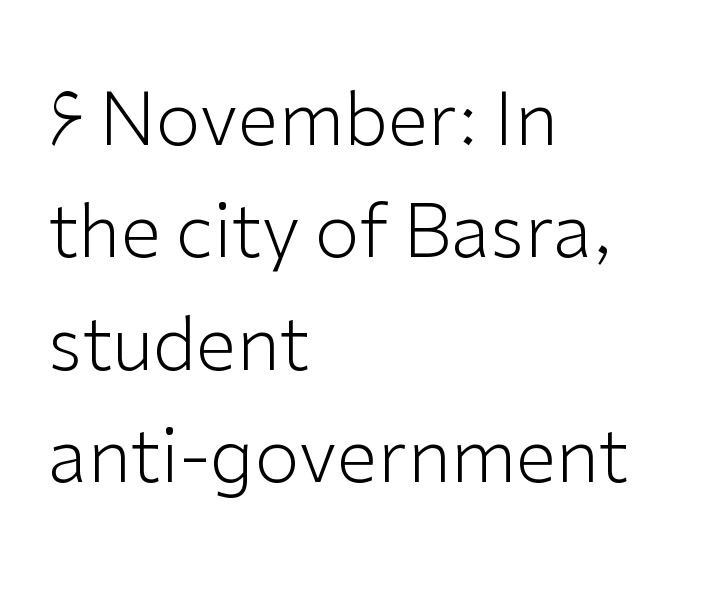
The image shows 73 px light sans-serif type, upright; set left-aligned, normal line spacing (1.54x), normal letter spacing, not underlined; low stroke contrast and a medium x-height.
